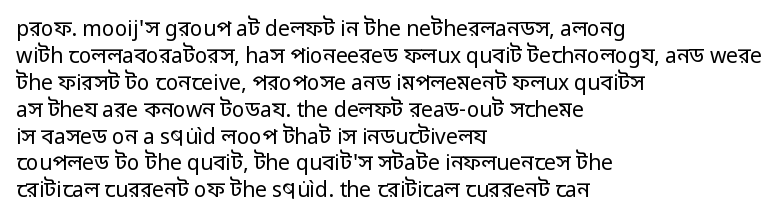
These lines keep a tight, regular rhythm from letter to letter. The rows are spaced the way most documents space them. Nothing heavy about these letters — not bold at all. A roman cut, with each character standing at attention. Check under the words: just untouched page. All the whitespace from short lines collects on the right.
